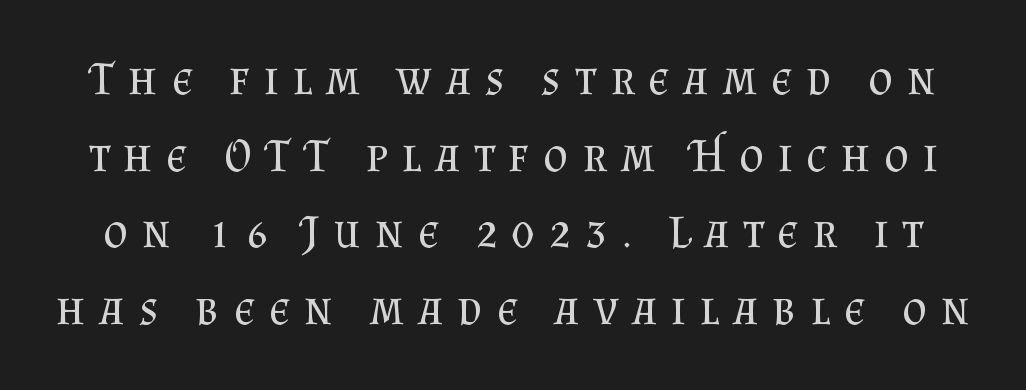
The image shows 47 px regular-weight serif type, upright; set normal line spacing (1.63x), unusually wide letter spacing (+0.3 em), not underlined; medium stroke contrast and a small x-height.
